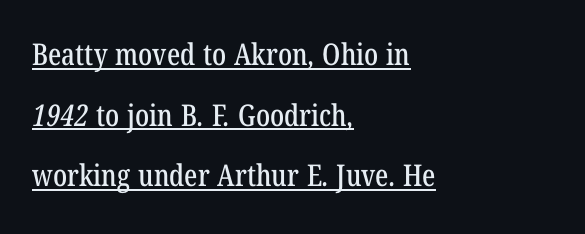
Does extra space separate the letters? No, they use regular spacing. Each line starts at the same left margin while the right side varies. This block would shrink considerably if given ordinary leading; it's expanded now. Looks like regular typesetting: each glyph gets only the width it needs. Every word sits above its own underline.
